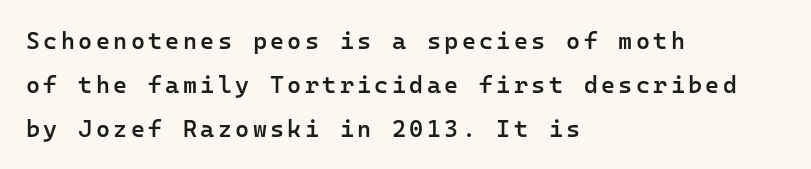
Plain, unruled lines of type. A student would call this left alignment; a typographer would say flush left, rag right. A typesetter would mark this as roman, not italic. Compared with an ordinary text face, these strokes are moderately heavier — a semibold.
